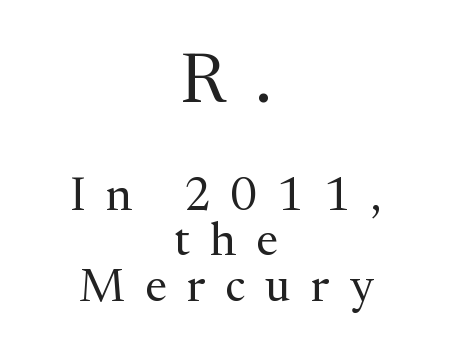
Display-style spreading of the glyphs; the letterfit is very open. Type style note: has serifs. Designer's note — italics off, roman on. The more generous point size was reserved for the upper chunk. The whitespace from short lines is split evenly between both sides.
